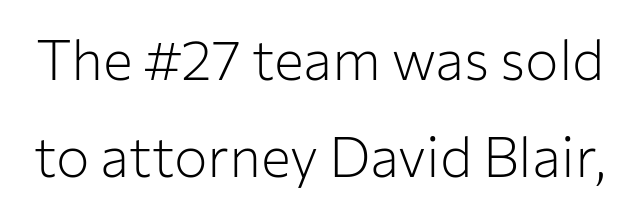
Does the type have serifs? No, each stem ends abruptly. Students, note that the glyphs here touch the page at normal intervals. Proportional: the letters do not fall into vertical columns. Decoration check: the copy has no underline. Heft: none added — not bold.
